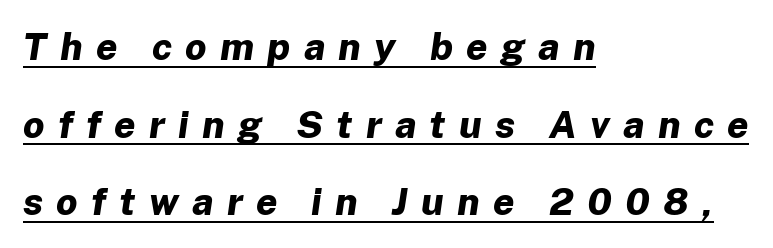
Honestly, the rows look like they've been pulled way apart. A typesetter would mark this as italic. Here the glyphs are tracked loosely, breaking word shapes into spaced letters. Which margin do the lines hug? The left one — the right edge is uneven. Spacing verdict: proportional, widths tailored to each character. The sample has been set heavy, in full bold.
